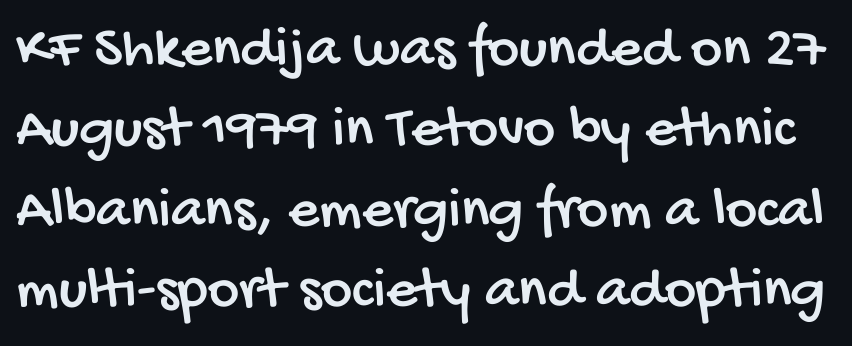
{"serif": "no", "width": "condensed", "stroke_contrast": "low", "x_height": "large", "monospaced": "no", "underline": "no", "line_spacing": "normal", "line_spacing_ratio": 1.34, "letter_spacing": "normal", "letter_spacing_em": 0.0, "glyph_px": 60}
